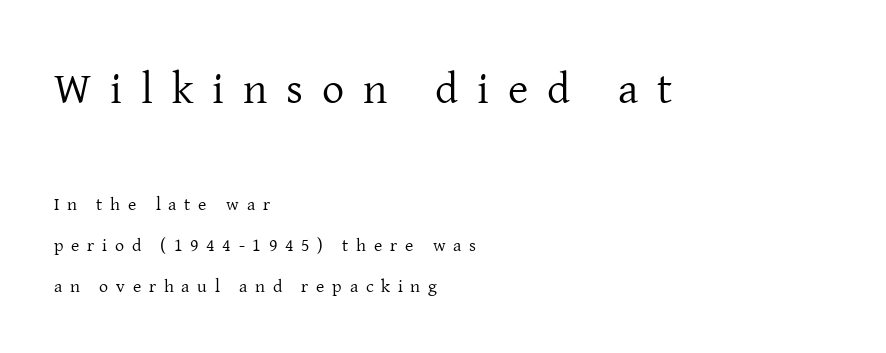
Classification — serif. Leading is clearly above the norm, producing a sparse column. Ordinary non-slanted type is in use. Two sizes are in play, and the larger belongs to the first block.
